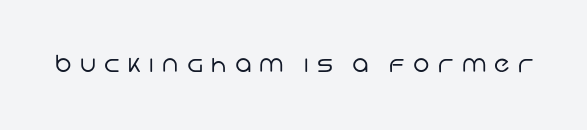
{"bold": "no", "underline": "no", "letter_spacing": "wide", "letter_spacing_em": 0.36, "glyph_px": 23}
